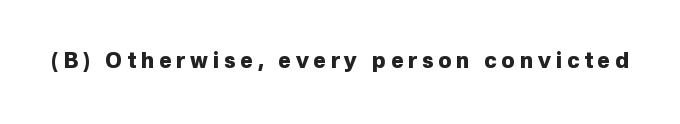
Q: Is the text bold? A: Yes.
Q: Is the text italic (slanted)? A: No, it is upright.
Q: Is the text underlined? A: No.
Q: Is the spacing between letters normal or unusually wide? A: Unusually wide.
